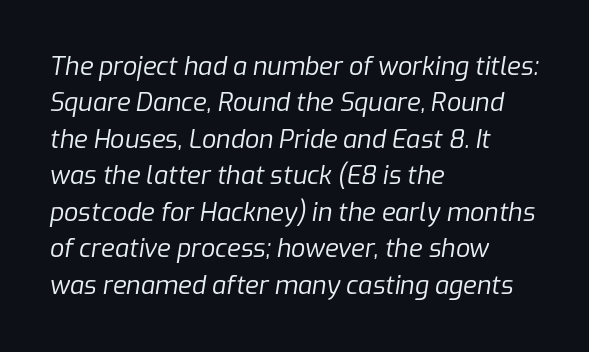
Counters stay open thanks to moderate or lighter strokes. Compared with typical paragraphs, the rows here are spaced about the same. The text carries the slant typical of an italic or oblique font. The specimen omits any rule beneath the text block's lines. The setting favours the left margin, as ordinary paragraphs usually do.
